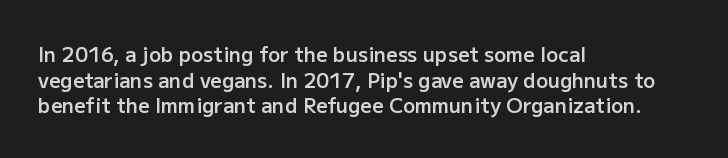
Caption: multi-line text, flush left, ragged right. This sample keeps an unexceptional amount of space between lines. Glance below the letters and you will spot only blank space. How are the letters spaced? Ordinarily, with no added tracking. The letters stand straight up with perfectly vertical stems.
